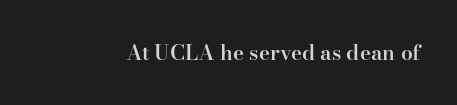
{"italic": "no", "bold": "semi", "underline": "no", "letter_spacing": "normal", "letter_spacing_em": 0.0, "glyph_px": 21}
